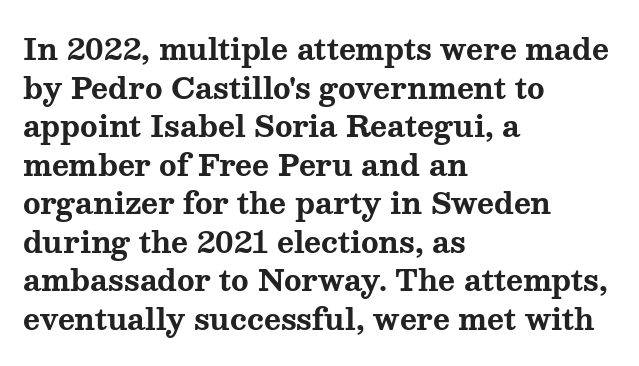
{"serif": "yes", "italic": "no", "bold": "yes", "weight": "bold", "width": "wide", "stroke_contrast": "medium", "x_height": "medium", "monospaced": "no", "underline": "no", "align": "left", "line_spacing": "normal", "line_spacing_ratio": 1.33, "letter_spacing": "normal", "letter_spacing_em": 0.0, "glyph_px": 29}
